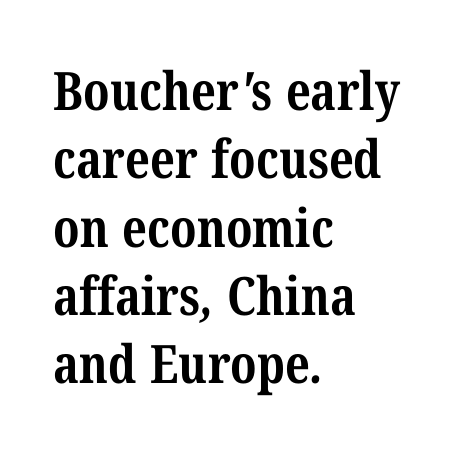
{"serif": "yes", "bold": "yes", "weight": "bold", "width": "condensed", "stroke_contrast": "medium", "x_height": "medium", "monospaced": "no", "underline": "no", "align": "left", "line_spacing": "normal", "line_spacing_ratio": 1.29, "letter_spacing": "normal", "letter_spacing_em": 0.0, "glyph_px": 53}
